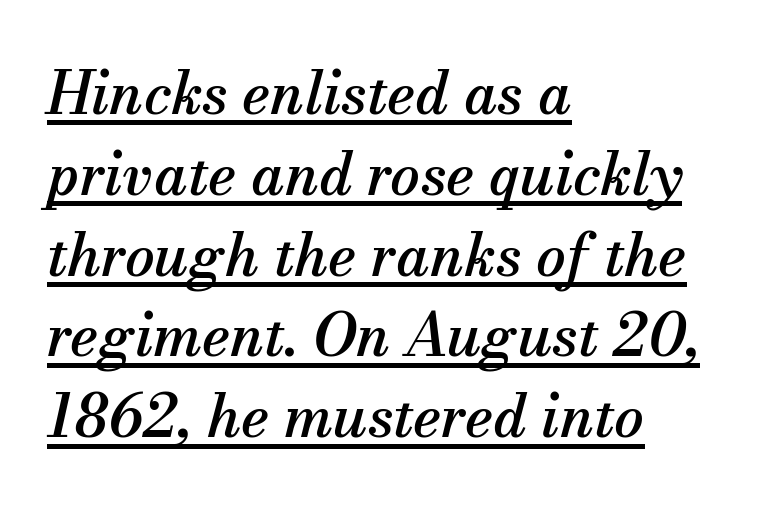
These lines are rendered in a variable-pitch font. A normal amount of white space separates one row of letters from the next. Notice how the passage keeps a crisp vertical edge on the left only. Yep, that's italic — everything's leaning. Classification — serif. The passage shown is underscored from start to finish.
